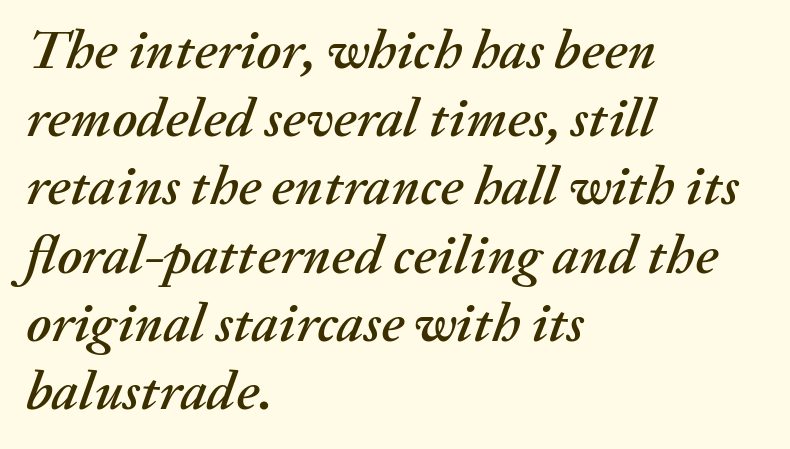
{"italic": "yes", "lean": "right", "slant_degrees": 20, "width": "normal", "stroke_contrast": "medium", "x_height": "medium", "monospaced": "no", "underline": "no", "align": "left", "line_spacing_ratio": 1.24, "letter_spacing": "normal", "letter_spacing_em": 0.0, "glyph_px": 55}
